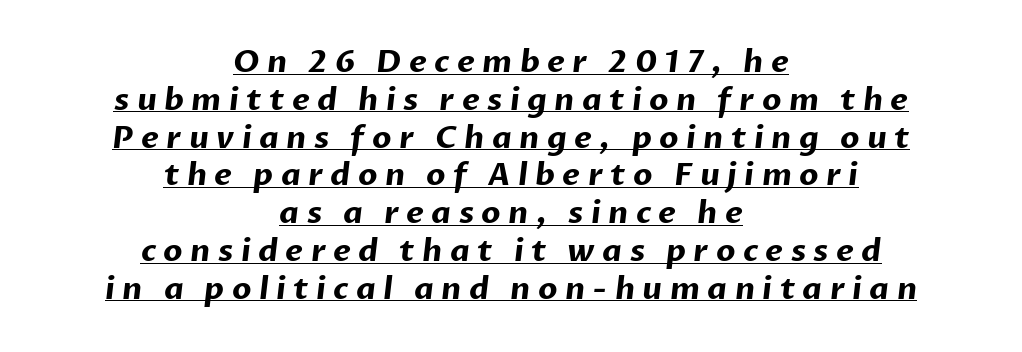
{"serif": "no", "bold": "yes", "weight": "bold", "width": "normal", "stroke_contrast": "low", "x_height": "medium", "monospaced": "no", "underline": "yes", "align": "center", "line_spacing_ratio": 1.22, "letter_spacing": "wide", "letter_spacing_em": 0.24, "glyph_px": 31}
